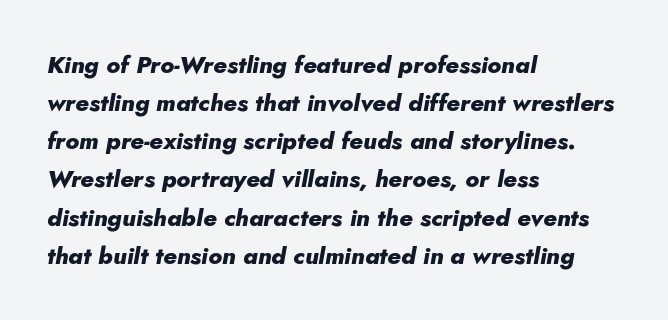
{"italic": "yes", "lean": "right", "slant_degrees": 10, "bold": "yes", "underline": "no", "align": "left", "line_spacing": "normal", "line_spacing_ratio": 1.59, "letter_spacing": "normal", "letter_spacing_em": 0.0, "glyph_px": 24}
